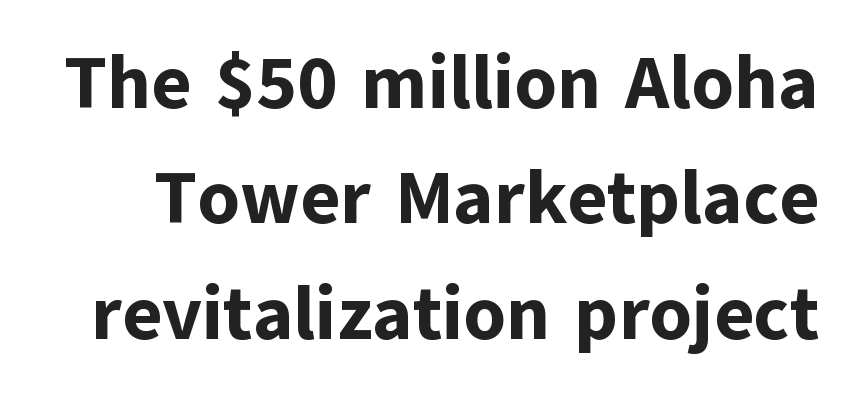
The letterforms sit shoulder to shoulder at normal distance. The rendering shows plain stroke endings on the letterforms — a sans-serif design. Character widths vary here, with narrow letters taking less room than wide ones. Honestly, the row spacing looks completely unremarkable. Typesetter's note: full bold, strokes at maximum text heaviness. The foot of each line stays bare and open.
